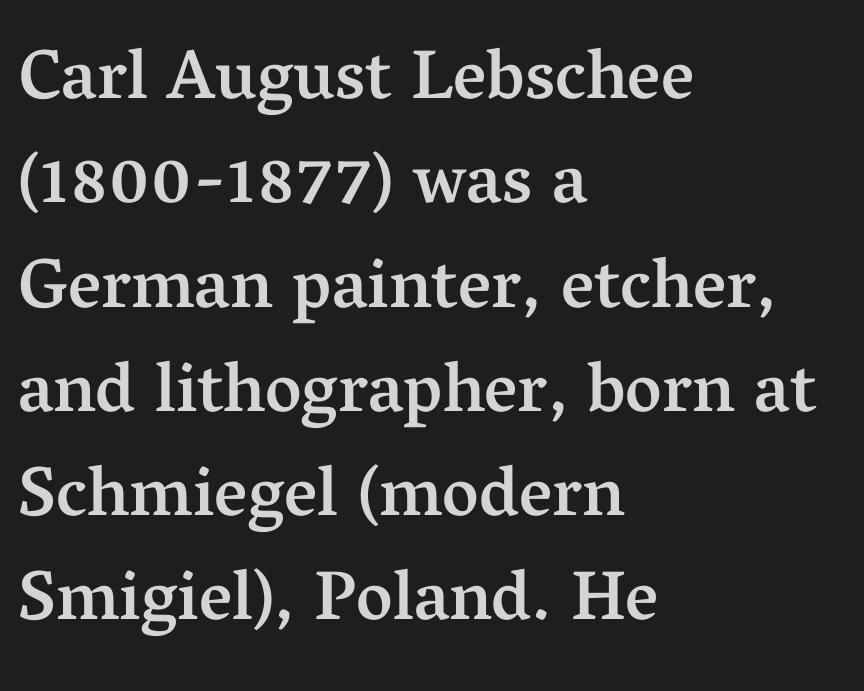
Stroke thickness is moderately raised; the sample reads as semibold. The block of text has a typical density, with ordinary space between rows. The rendering anchors every line to the left-hand side. The passage shown has conventional tracking throughout. The rendering uses natural spacing where letterforms have individual widths. The passage shown is typeset with a serif family.
